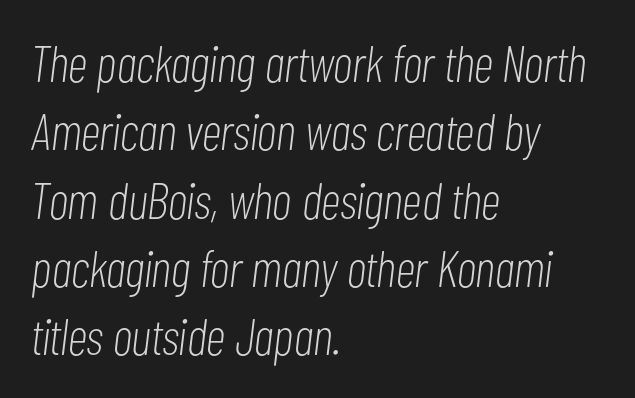
{"italic": "yes", "lean": "right", "slant_degrees": 7, "bold": "no", "weight": "light", "width": "condensed", "stroke_contrast": "low", "x_height": "medium", "monospaced": "no", "underline": "no", "align": "left", "line_spacing": "normal", "line_spacing_ratio": 1.34, "letter_spacing": "normal", "letter_spacing_em": 0.0, "glyph_px": 51}
